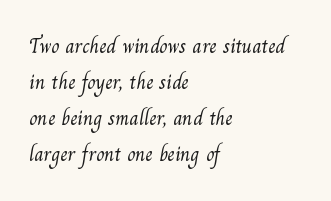
The image shows 21 px text type; set left-aligned, line spacing 1.72x, normal letter spacing, not underlined.
